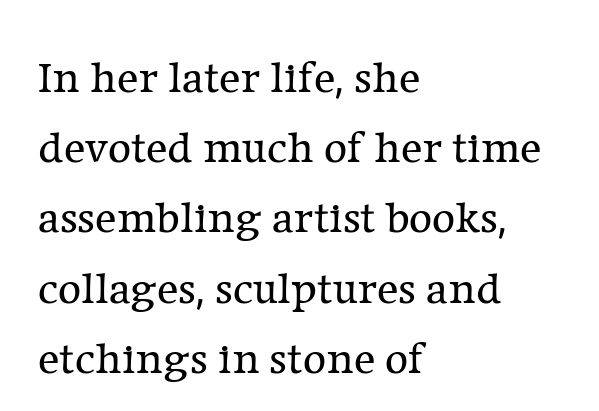
Q: Is the text bold? A: No.
Q: Is the text italic (slanted)? A: No, it is upright.
Q: Is the typeface a serif or a sans-serif typeface? A: Serif.
Q: Is the text underlined? A: No.
Q: How is the paragraph aligned? A: Left-aligned.
Q: Is the spacing between letters normal or unusually wide? A: Normal.
Q: Is the spacing between lines tight, normal or loose? A: Normal.
Q: Width (condensed, normal, or wide)? A: Normal.
Q: Stroke contrast? A: Low.
Q: x-height? A: Medium.
Q: Monospaced? A: No.
